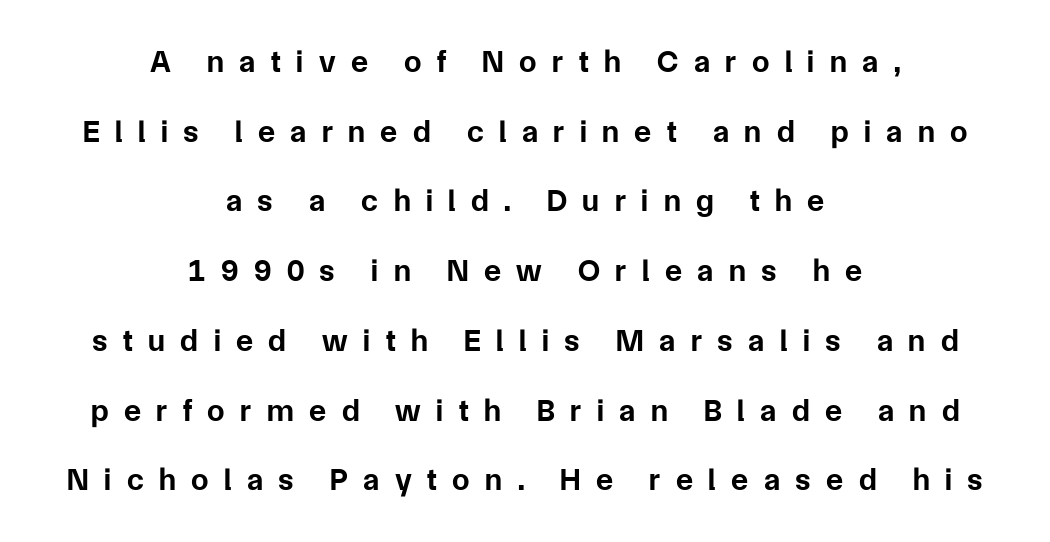
Note: no serifs on the glyphs. The rendering positions every line midway between the sides. Is the letter spacing exaggerated? Yes — the characters are pushed far apart. The foot of each line stays bare and open. A great deal of white space separates one row of letters from the next.
